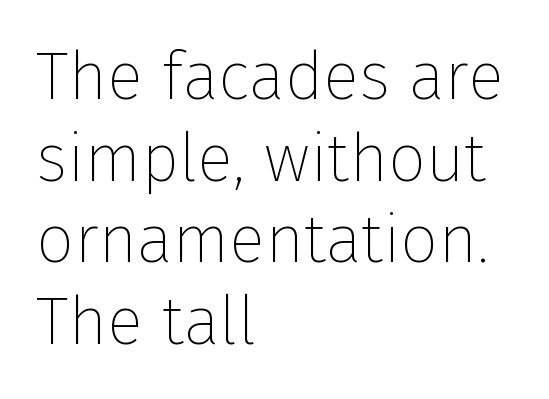
Horizontal alignment here is leftward, the default for most running prose. Quick note: underline off. You could not count columns in this text — the font is proportionally spaced. Short note: letters normally spaced.
